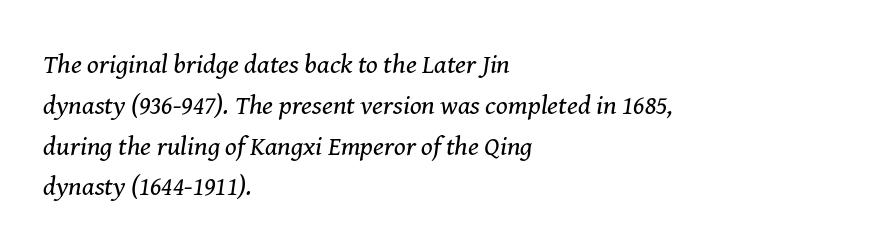
{"italic": "yes", "lean": "right", "slant_degrees": 8, "bold": "no", "underline": "no", "align": "left", "line_spacing": "normal", "line_spacing_ratio": 1.51, "letter_spacing": "normal", "letter_spacing_em": 0.0, "glyph_px": 27}
